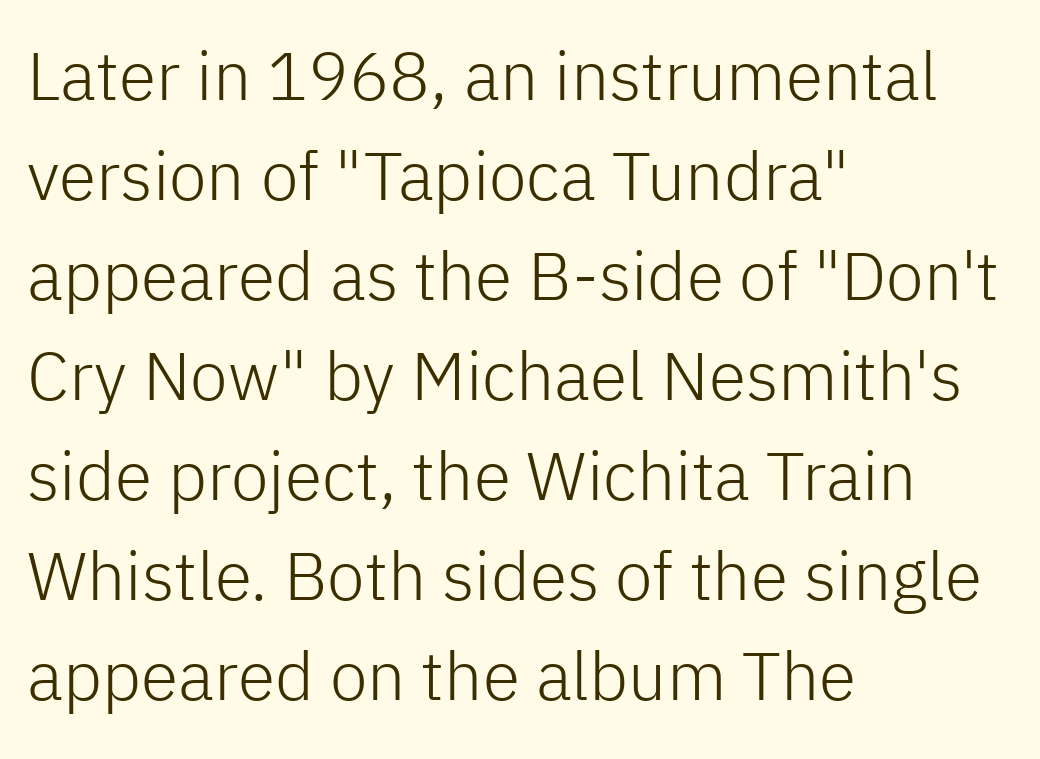
{"serif": "no", "italic": "no", "bold": "no", "weight": "light", "width": "normal", "stroke_contrast": "low", "x_height": "medium", "monospaced": "no", "underline": "no", "align": "left", "line_spacing": "normal", "line_spacing_ratio": 1.47, "letter_spacing": "normal", "letter_spacing_em": 0.0, "glyph_px": 68}
